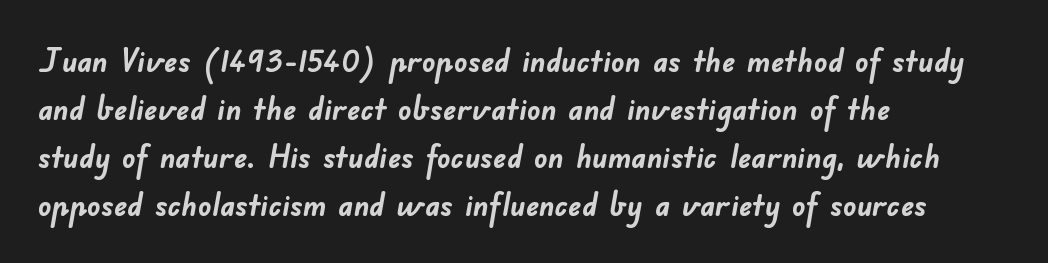
The image shows 33 px semibold sans-serif type; set left-aligned, normal line spacing (1.45x), normal letter spacing, not underlined; low stroke contrast and a small x-height.
